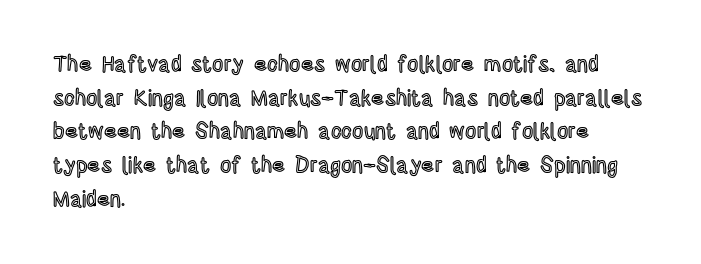
Q: Is the text italic (slanted)? A: No, it is upright.
Q: Is the text underlined? A: No.
Q: How is the paragraph aligned? A: Left-aligned.
Q: Is the spacing between letters normal or unusually wide? A: Normal.
Q: Is the spacing between lines tight, normal or loose? A: Normal.
